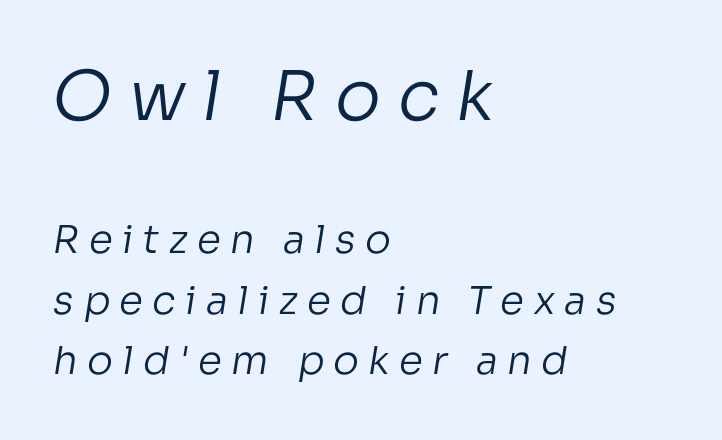
Q: Is the text bold? A: No.
Q: Is the typeface a serif or a sans-serif typeface? A: Sans-serif.
Q: Is the text underlined? A: No.
Q: How is the paragraph aligned? A: Left-aligned.
Q: Is the spacing between letters normal or unusually wide? A: Unusually wide.
Q: Is the spacing between lines tight, normal or loose? A: Normal.
Q: Which block of text is set in a larger size, the first (top) or the second (bottom)? A: The first (top) one.
Q: Width (condensed, normal, or wide)? A: Normal.
Q: Stroke contrast? A: Low.
Q: x-height? A: Medium.
Q: Monospaced? A: No.
